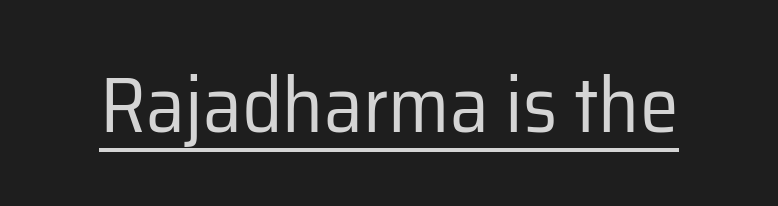
Q: Is the text bold? A: No.
Q: Is the text italic (slanted)? A: No, it is upright.
Q: Is the typeface a serif or a sans-serif typeface? A: Sans-serif.
Q: Is the text underlined? A: Yes.
Q: Is the spacing between letters normal or unusually wide? A: Normal.
Q: Width (condensed, normal, or wide)? A: Normal.
Q: Stroke contrast? A: Low.
Q: x-height? A: Medium.
Q: Monospaced? A: No.
